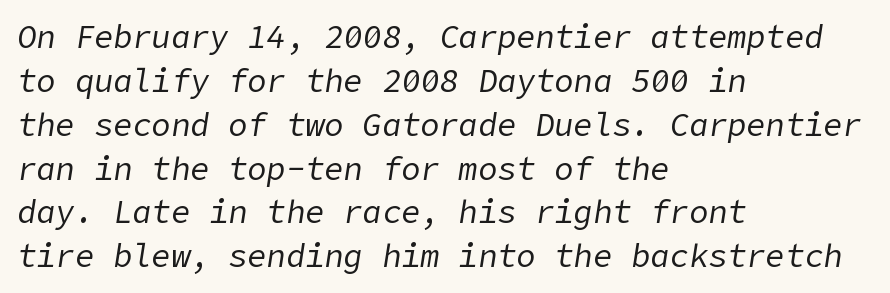
The image shows 32 px regular-weight type, italic (leaning right); set left-aligned, normal line spacing (1.37x), normal letter spacing, not underlined; low stroke contrast and a medium x-height.
